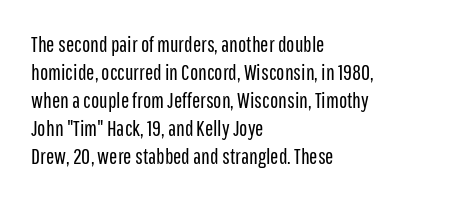
Q: Is the text bold? A: No.
Q: Is the text italic (slanted)? A: No, it is upright.
Q: Is the text underlined? A: No.
Q: How is the paragraph aligned? A: Left-aligned.
Q: Is the spacing between letters normal or unusually wide? A: Normal.
Q: Is the spacing between lines tight, normal or loose? A: Normal.
